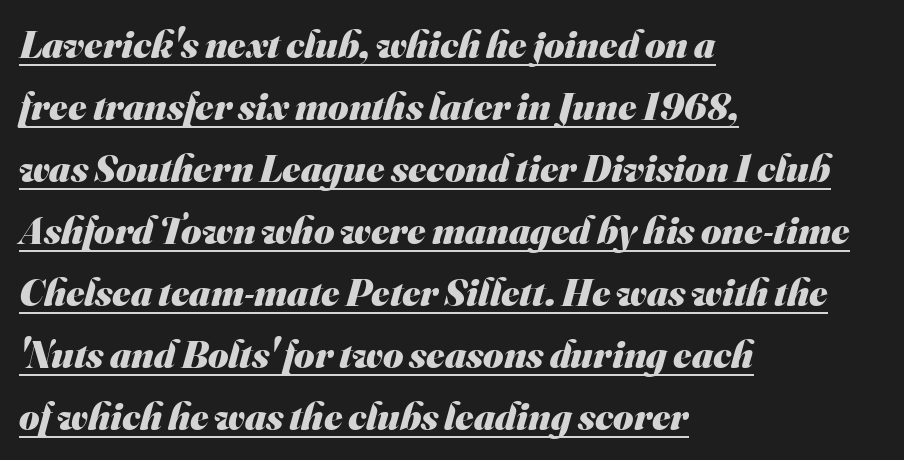
{"serif": "no", "bold": "yes", "weight": "heavy", "width": "normal", "stroke_contrast": "medium", "x_height": "small", "monospaced": "no", "underline": "yes", "align": "left", "line_spacing": "normal", "line_spacing_ratio": 1.59, "letter_spacing": "normal", "letter_spacing_em": 0.0, "glyph_px": 39}
